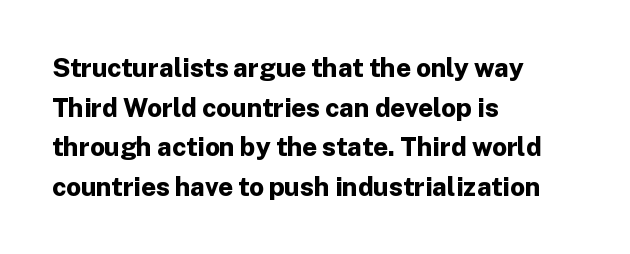
Line spacing here is normal. Words float on clear page, feet unadorned. Each glyph is drawn with heavy, bold strokes. There is no visible air inserted between adjacent glyphs. These lines are set flush left with a ragged right edge. This is roman type, the default non-slanted kind.
